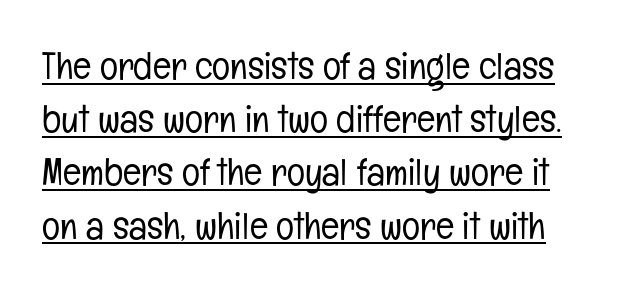
{"serif": "no", "italic": "no", "bold": "no", "weight": "light", "width": "condensed", "stroke_contrast": "low", "x_height": "medium", "monospaced": "no", "underline": "yes", "line_spacing": "normal", "line_spacing_ratio": 1.4, "letter_spacing": "normal", "letter_spacing_em": 0.0, "glyph_px": 38}
